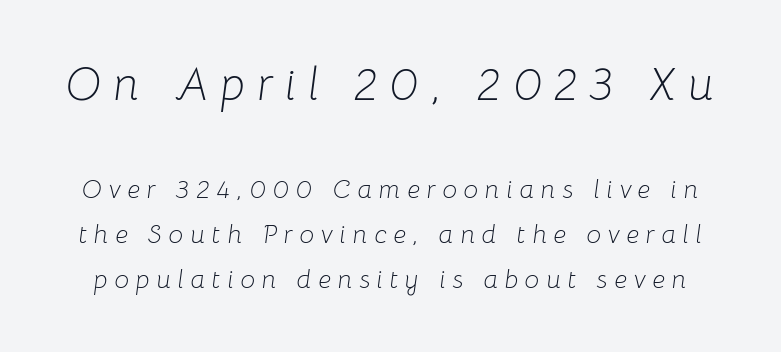
Q: Is the text bold? A: No.
Q: Is the text italic (slanted)? A: Yes, it leans right by about 8 degrees.
Q: Is the text underlined? A: No.
Q: Is the spacing between letters normal or unusually wide? A: Unusually wide.
Q: Which block of text is set in a larger size, the first (top) or the second (bottom)? A: The first (top) one.
Q: Width (condensed, normal, or wide)? A: Normal.
Q: Stroke contrast? A: Low.
Q: x-height? A: Medium.
Q: Monospaced? A: No.
